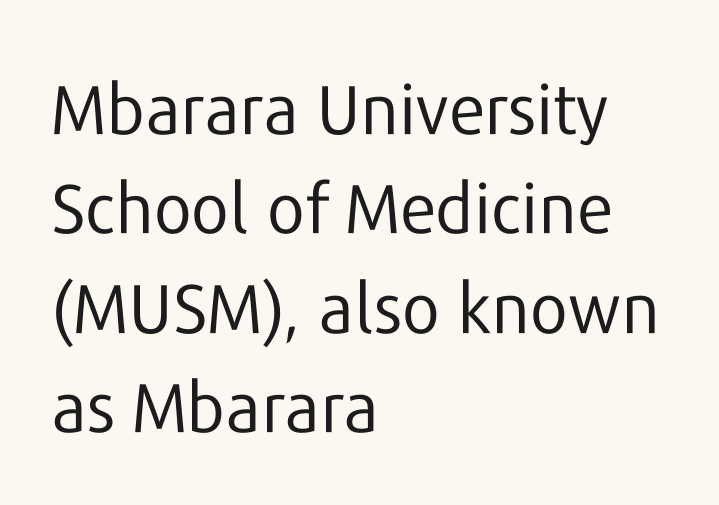
The image shows 69 px regular-weight sans-serif type, upright; set left-aligned, normal line spacing (1.44x), normal letter spacing, not underlined; low stroke contrast and a medium x-height.
